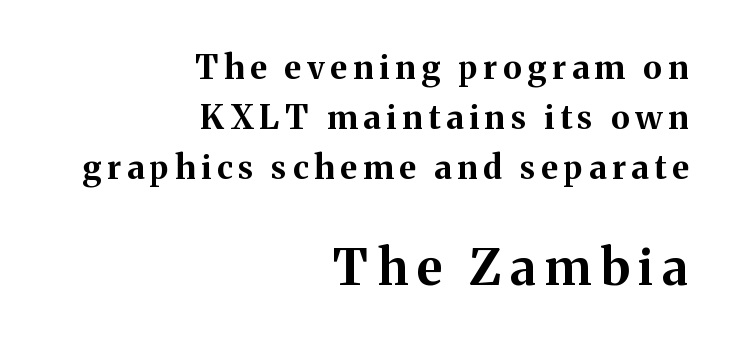
Q: Is the text bold? A: Yes.
Q: Is the text italic (slanted)? A: No, it is upright.
Q: Is the typeface a serif or a sans-serif typeface? A: Serif.
Q: Is the text underlined? A: No.
Q: How is the paragraph aligned? A: Right-aligned.
Q: Is the spacing between lines tight, normal or loose? A: Normal.
Q: Which block of text is set in a larger size, the first (top) or the second (bottom)? A: The second (bottom) one.
Q: Width (condensed, normal, or wide)? A: Normal.
Q: Stroke contrast? A: Medium.
Q: x-height? A: Medium.
Q: Monospaced? A: No.
